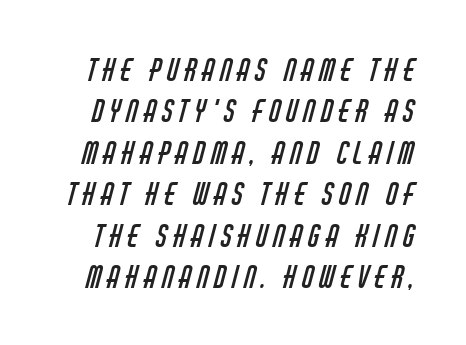
Q: Is the text bold? A: No.
Q: Is the typeface a serif or a sans-serif typeface? A: Sans-serif.
Q: Is the text underlined? A: No.
Q: Is the spacing between lines tight, normal or loose? A: Normal.
Q: Width (condensed, normal, or wide)? A: Condensed.
Q: Stroke contrast? A: Low.
Q: x-height? A: Large.
Q: Monospaced? A: No.
